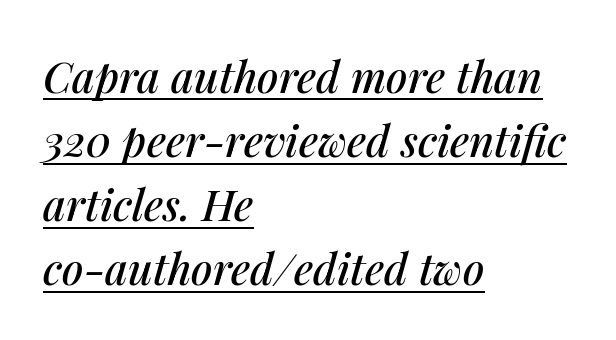
{"italic": "yes", "lean": "right", "slant_degrees": 14, "width": "normal", "stroke_contrast": "medium", "x_height": "medium", "monospaced": "no", "underline": "yes", "align": "left", "line_spacing": "normal", "line_spacing_ratio": 1.49, "letter_spacing": "normal", "letter_spacing_em": 0.0, "glyph_px": 43}
